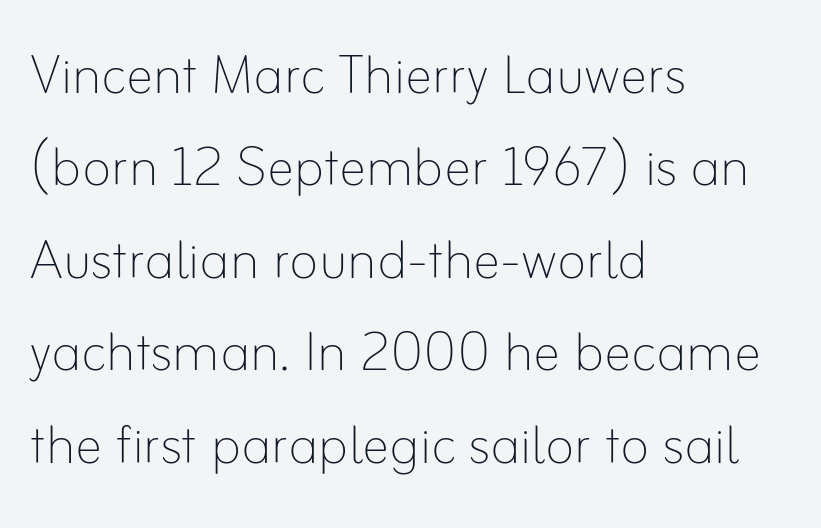
This sample is left-justified, so line endings fall wherever the words run out. Tall strokes in this sample are plumb rather than angled. Short note: letters normally spaced. No letter is thick-stroked: the sample isn't bold. This sample has the flowing, uneven cadence of proportional lettering. The designer left line spacing at the default.
